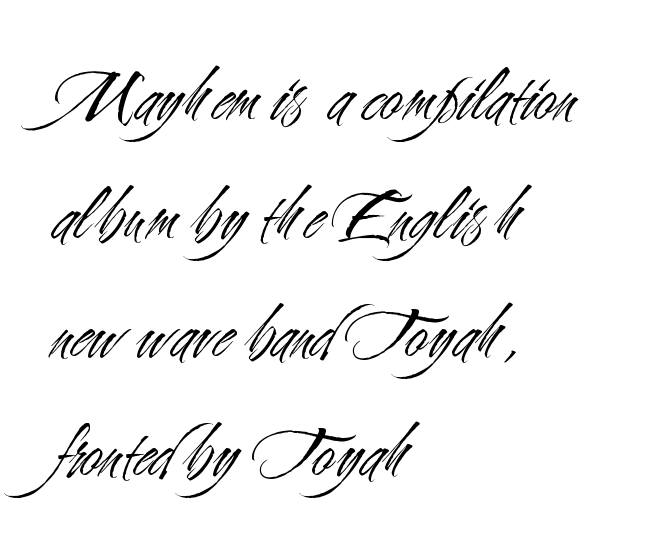
The image shows 77 px light, condensed sans-serif type; set left-aligned, normal line spacing (1.54x), normal letter spacing, not underlined; medium stroke contrast and a small x-height.
